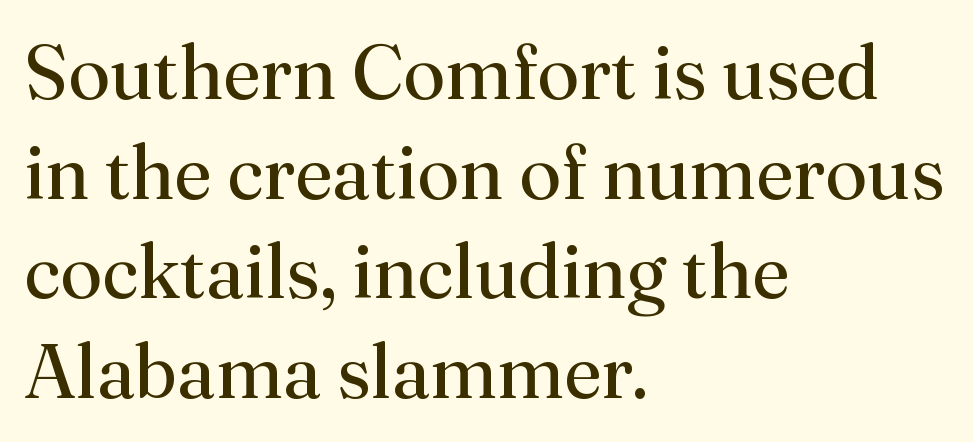
{"serif": "yes", "italic": "no", "bold": "no", "weight": "regular", "width": "normal", "stroke_contrast": "medium", "x_height": "small", "monospaced": "no", "underline": "no", "align": "left", "line_spacing": "normal", "line_spacing_ratio": 1.31, "letter_spacing": "normal", "letter_spacing_em": 0.0, "glyph_px": 76}
